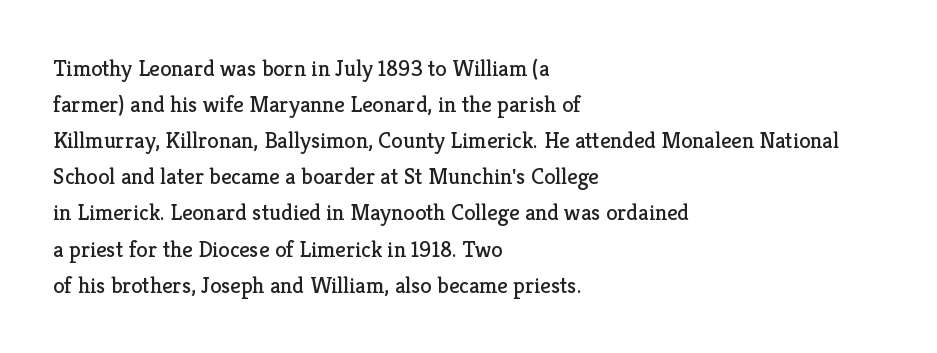
Q: Is the text bold? A: No.
Q: Is the text italic (slanted)? A: No, it is upright.
Q: Is the text underlined? A: No.
Q: How is the paragraph aligned? A: Left-aligned.
Q: Is the spacing between letters normal or unusually wide? A: Normal.
Q: Is the spacing between lines tight, normal or loose? A: Normal.
